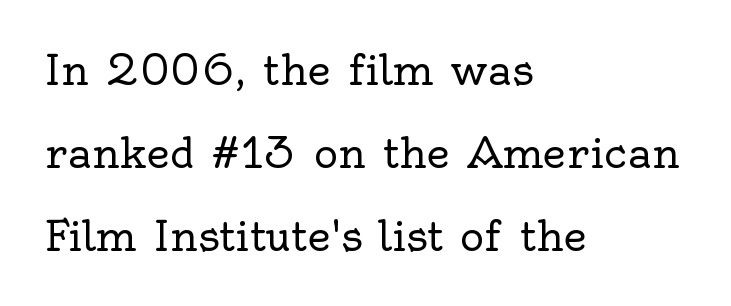
{"serif": "yes", "italic": "no", "bold": "no", "weight": "regular", "width": "normal", "x_height": "small", "monospaced": "no", "underline": "no", "align": "left", "line_spacing": "loose", "line_spacing_ratio": 2.02, "letter_spacing": "normal", "letter_spacing_em": 0.0, "glyph_px": 41}
